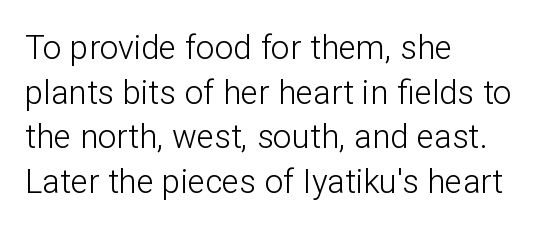
Q: Is the text bold? A: No.
Q: Is the text italic (slanted)? A: No, it is upright.
Q: Is the typeface a serif or a sans-serif typeface? A: Sans-serif.
Q: Is the text underlined? A: No.
Q: How is the paragraph aligned? A: Left-aligned.
Q: Is the spacing between letters normal or unusually wide? A: Normal.
Q: Is the spacing between lines tight, normal or loose? A: Normal.
Q: Width (condensed, normal, or wide)? A: Normal.
Q: Stroke contrast? A: Low.
Q: x-height? A: Medium.
Q: Monospaced? A: No.
